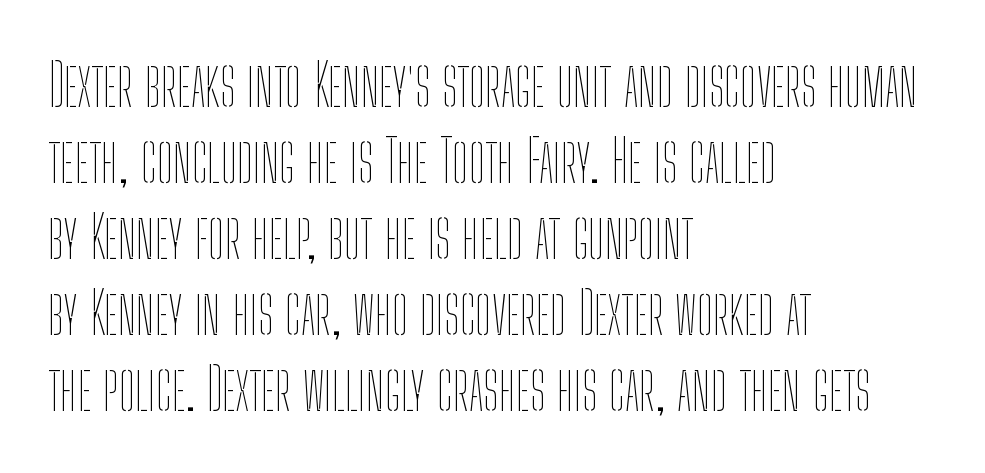
Q: Is the text bold? A: No.
Q: Is the text italic (slanted)? A: No, it is upright.
Q: Is the text underlined? A: No.
Q: How is the paragraph aligned? A: Left-aligned.
Q: Is the spacing between letters normal or unusually wide? A: Normal.
Q: Is the spacing between lines tight, normal or loose? A: Normal.
Q: Width (condensed, normal, or wide)? A: Condensed.
Q: Stroke contrast? A: Low.
Q: x-height? A: Medium.
Q: Monospaced? A: No.
